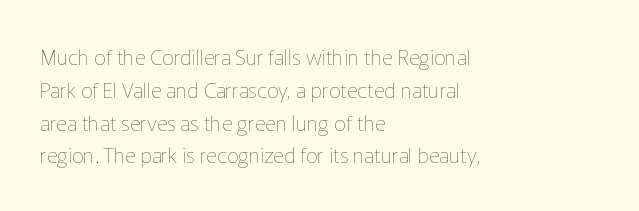
Q: Is the text bold? A: No.
Q: Is the text italic (slanted)? A: No, it is upright.
Q: Is the text underlined? A: No.
Q: How is the paragraph aligned? A: Left-aligned.
Q: Is the spacing between letters normal or unusually wide? A: Normal.
Q: Is the spacing between lines tight, normal or loose? A: Normal.
